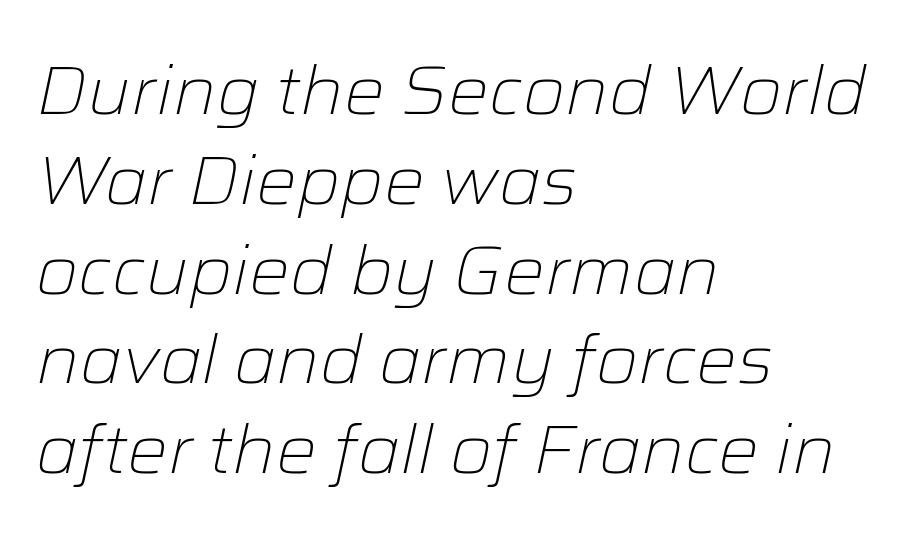
Does the leading feel generous? No, just average. Words appear dense and cohesive because spacing is normal. Quick note: italic. Does the copy run flush right? No — it runs flush left. The space beneath each line is pristine and unruled.
